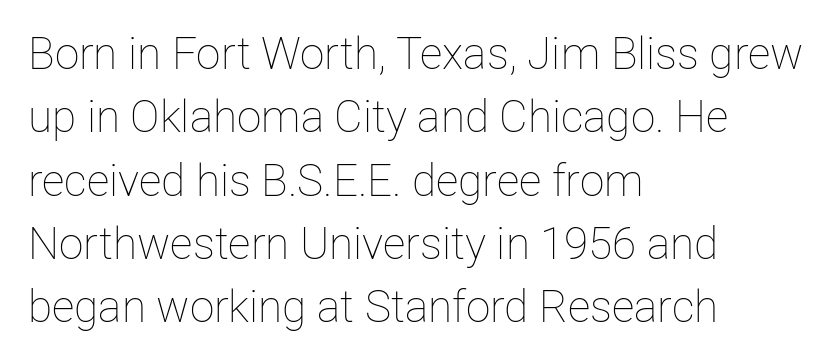
The image shows 44 px thin type, upright; set left-aligned, normal line spacing (1.44x), normal letter spacing, not underlined; low stroke contrast and a medium x-height.
